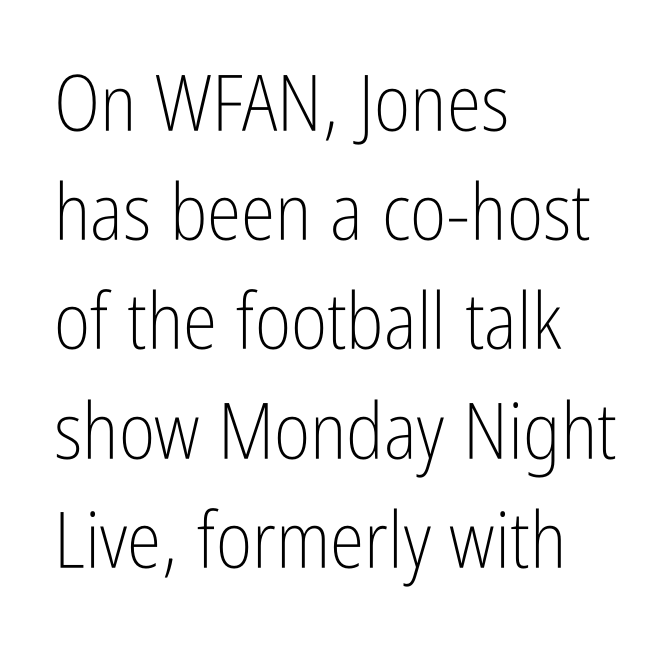
{"serif": "no", "italic": "no", "bold": "no", "weight": "light", "width": "condensed", "stroke_contrast": "low", "x_height": "medium", "monospaced": "no", "underline": "no", "align": "left", "line_spacing": "normal", "line_spacing_ratio": 1.4, "letter_spacing": "normal", "letter_spacing_em": 0.0, "glyph_px": 78}
